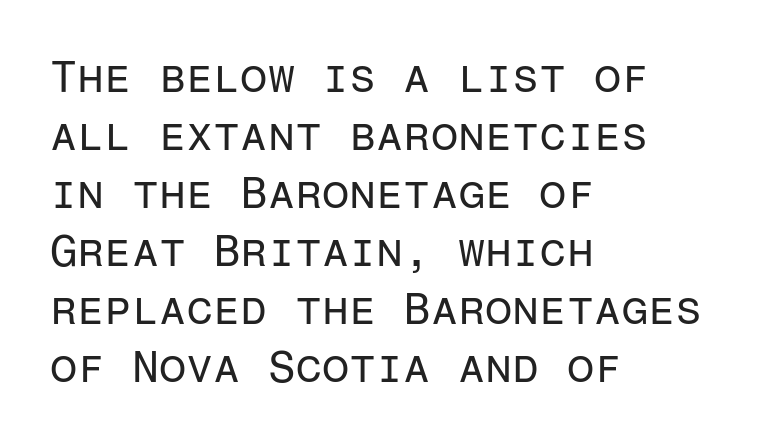
Q: Is the text bold? A: No.
Q: Is the text italic (slanted)? A: No, it is upright.
Q: Is the typeface a serif or a sans-serif typeface? A: Sans-serif.
Q: Is the text underlined? A: No.
Q: How is the paragraph aligned? A: Left-aligned.
Q: Is the spacing between letters normal or unusually wide? A: Normal.
Q: Is the spacing between lines tight, normal or loose? A: Normal.
Q: Width (condensed, normal, or wide)? A: Normal.
Q: Stroke contrast? A: Low.
Q: x-height? A: Medium.
Q: Monospaced? A: Yes.
